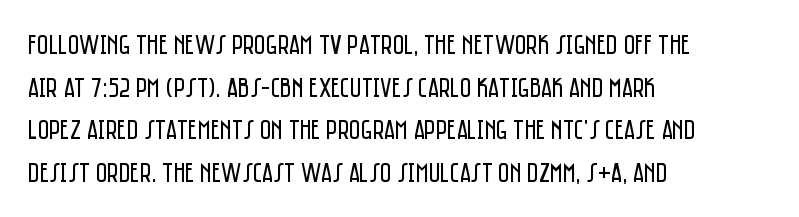
Q: Is the text bold? A: No.
Q: Is the text italic (slanted)? A: No, it is upright.
Q: Is the typeface a serif or a sans-serif typeface? A: Sans-serif.
Q: Is the text underlined? A: No.
Q: How is the paragraph aligned? A: Left-aligned.
Q: Is the spacing between letters normal or unusually wide? A: Normal.
Q: Is the spacing between lines tight, normal or loose? A: Normal.
Q: Width (condensed, normal, or wide)? A: Condensed.
Q: Stroke contrast? A: Low.
Q: x-height? A: Large.
Q: Monospaced? A: No.
